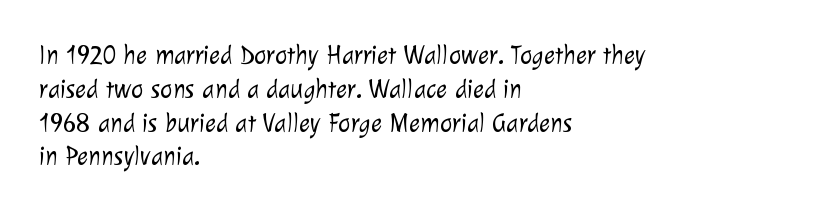
Heaviness? Minimal to ordinary, like unemphasized prose. The lines sit at an ordinary, default distance from one another. Nobody touched the tracking dial on this one. Line beginnings align vertically; line endings do not.
